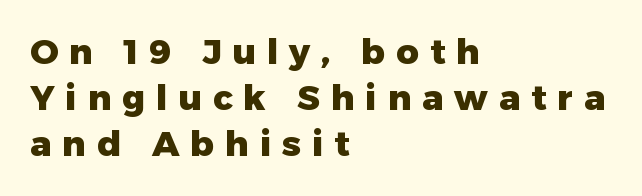
Q: Is the text bold? A: Yes.
Q: Is the text italic (slanted)? A: No, it is upright.
Q: Is the typeface a serif or a sans-serif typeface? A: Sans-serif.
Q: Is the text underlined? A: No.
Q: How is the paragraph aligned? A: Left-aligned.
Q: Is the spacing between letters normal or unusually wide? A: Unusually wide.
Q: Is the spacing between lines tight, normal or loose? A: Normal.
Q: Width (condensed, normal, or wide)? A: Normal.
Q: Stroke contrast? A: Low.
Q: x-height? A: Medium.
Q: Monospaced? A: No.
